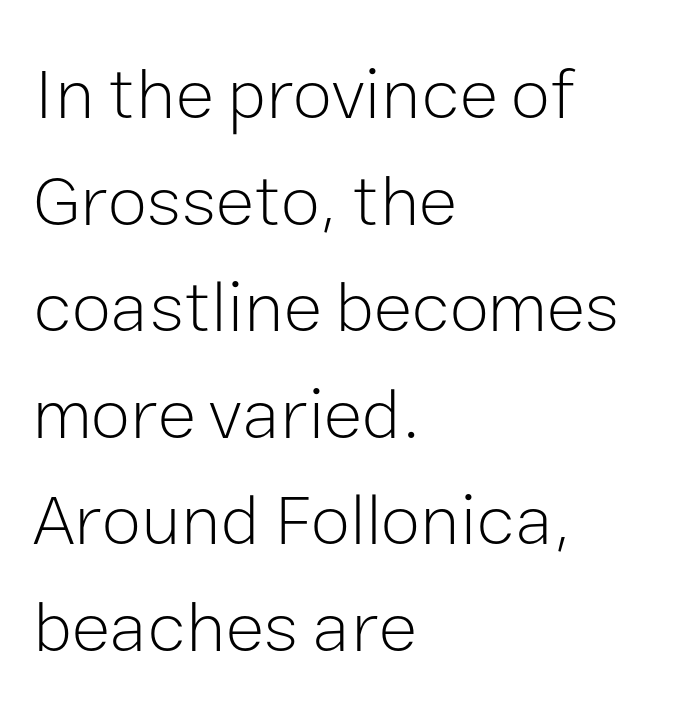
Q: Is the text bold? A: No.
Q: Is the text italic (slanted)? A: No, it is upright.
Q: Is the typeface a serif or a sans-serif typeface? A: Sans-serif.
Q: Is the text underlined? A: No.
Q: How is the paragraph aligned? A: Left-aligned.
Q: Is the spacing between letters normal or unusually wide? A: Normal.
Q: Is the spacing between lines tight, normal or loose? A: Normal.
Q: Width (condensed, normal, or wide)? A: Normal.
Q: Stroke contrast? A: Low.
Q: x-height? A: Medium.
Q: Monospaced? A: No.
